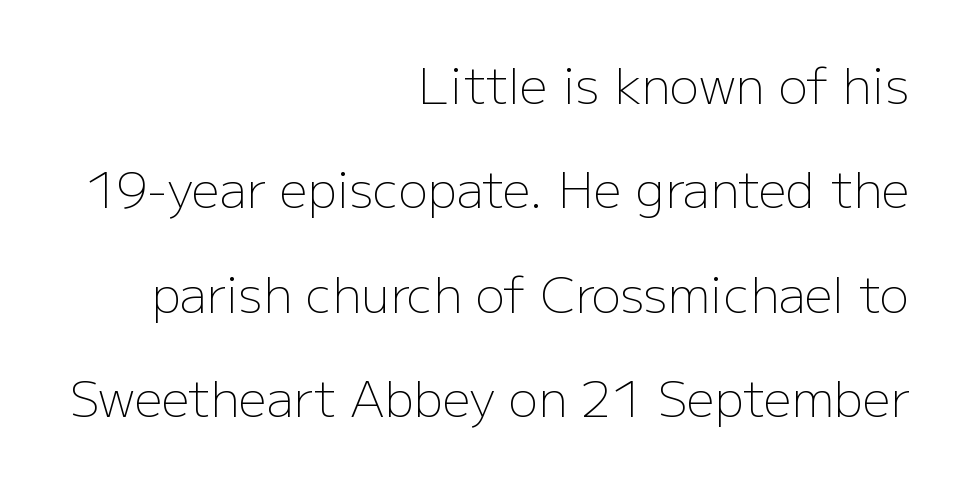
The image shows 49 px light sans-serif type, upright; set right-aligned, loose line spacing (2.13x), normal letter spacing, not underlined; low stroke contrast and a medium x-height.
